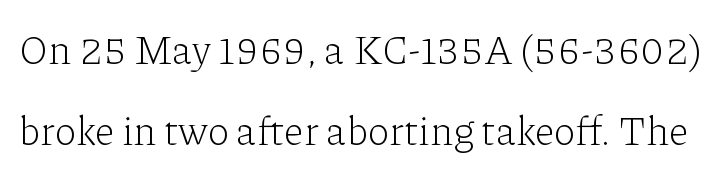
The image shows 40 px light serif type, upright; set loose line spacing (2.03x), normal letter spacing, not underlined; low stroke contrast and a medium x-height.
